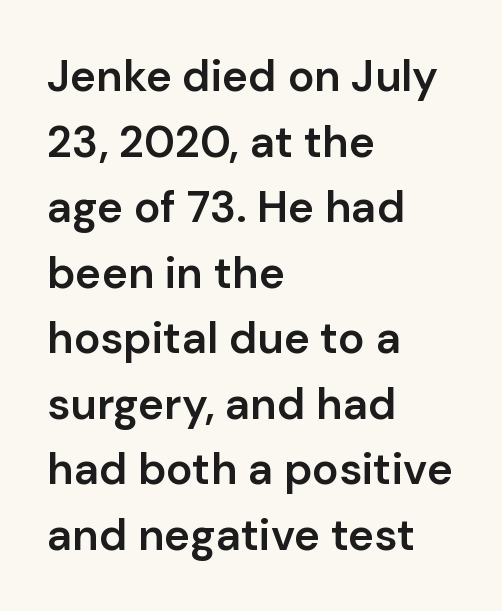
Q: Is the text bold? A: Semi-bold.
Q: Is the text italic (slanted)? A: No, it is upright.
Q: Is the typeface a serif or a sans-serif typeface? A: Sans-serif.
Q: Is the text underlined? A: No.
Q: How is the paragraph aligned? A: Left-aligned.
Q: Is the spacing between letters normal or unusually wide? A: Normal.
Q: Is the spacing between lines tight, normal or loose? A: Normal.
Q: Width (condensed, normal, or wide)? A: Normal.
Q: Stroke contrast? A: Low.
Q: x-height? A: Medium.
Q: Monospaced? A: No.
